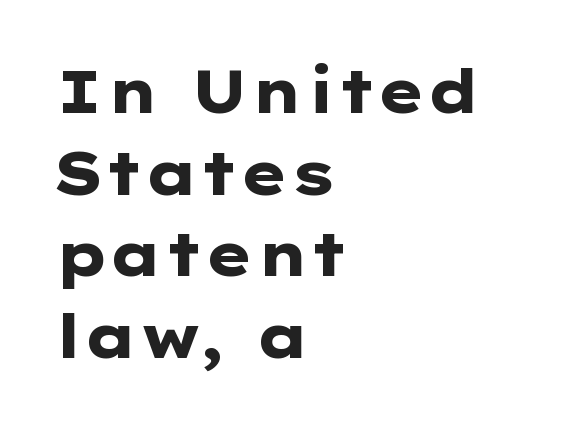
The image shows 60 px heavy, wide sans-serif type, upright; set left-aligned, normal line spacing (1.36x), normal letter spacing, not underlined; low stroke contrast and a medium x-height.
